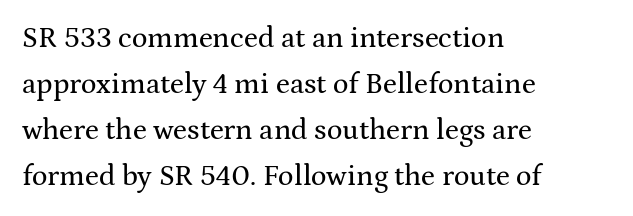
Do the characters align in a grid? No, the font is proportional. Glance below the letters and you will spot only blank space. Every stem runs plumb, perpendicular to the baseline. Tracking value appears to be zero — textbook default spacing. Caption: multi-line text, flush left, ragged right. The rows are spaced the way most documents space them.
